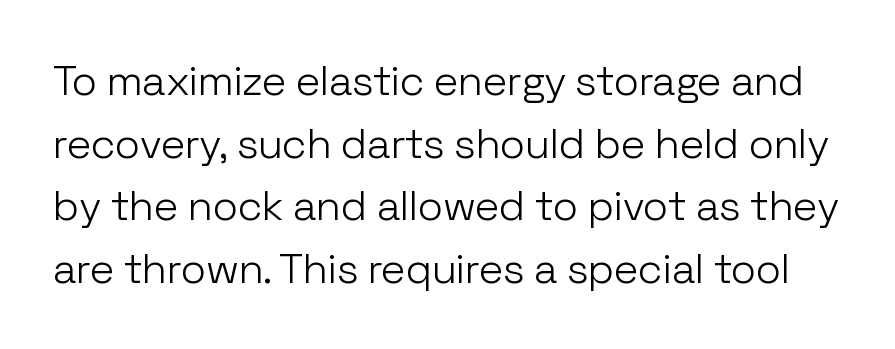
{"serif": "no", "italic": "no", "bold": "no", "weight": "light", "width": "normal", "stroke_contrast": "low", "x_height": "medium", "monospaced": "no", "underline": "no", "line_spacing": "normal", "line_spacing_ratio": 1.49, "letter_spacing": "normal", "letter_spacing_em": 0.0, "glyph_px": 42}
